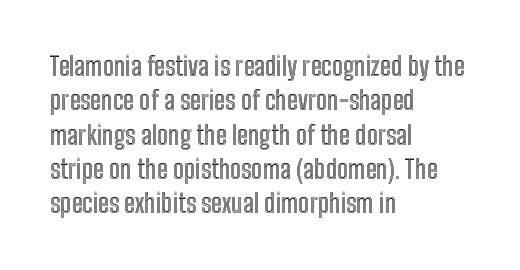
The image shows 26 px text type, upright; set left-aligned, normal line spacing (1.32x), normal letter spacing, not underlined.
